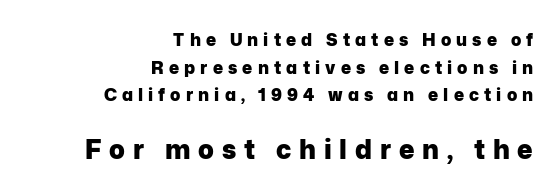
{"italic": "no", "bold": "yes", "underline": "no", "align": "right", "line_spacing": "normal", "line_spacing_ratio": 1.62, "letter_spacing": "wide", "letter_spacing_em": 0.3, "larger_block": "second", "size_ratio": 1.53, "glyph_px": 26}
